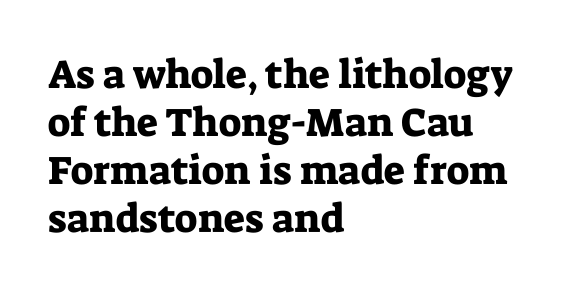
A roman cut, with each character standing at attention. The face used here is rendered with its standard letterfit. Any mark beneath the type? The region is blank. Compared with a centered layout, this one pins lines to the left instead. The passage shown is typed in a proportional face where columns would drift.
